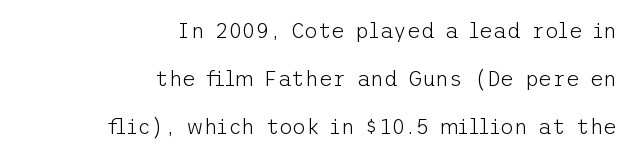
{"italic": "no", "bold": "no", "underline": "no", "align": "right", "line_spacing": "loose", "line_spacing_ratio": 2.28, "letter_spacing": "normal", "letter_spacing_em": 0.0, "glyph_px": 21}
